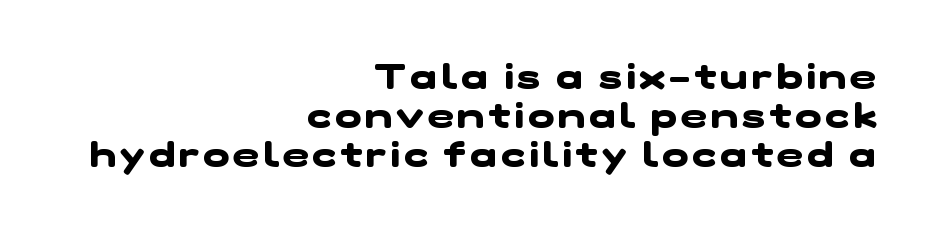
Honestly, there is no underline to notice here at all. Which margin do the lines hug? The right one — the left edge is uneven. You can tell from the bare stems that sans-serif type was used. Each letter keeps its own natural width here, so spacing adapts to shape.
